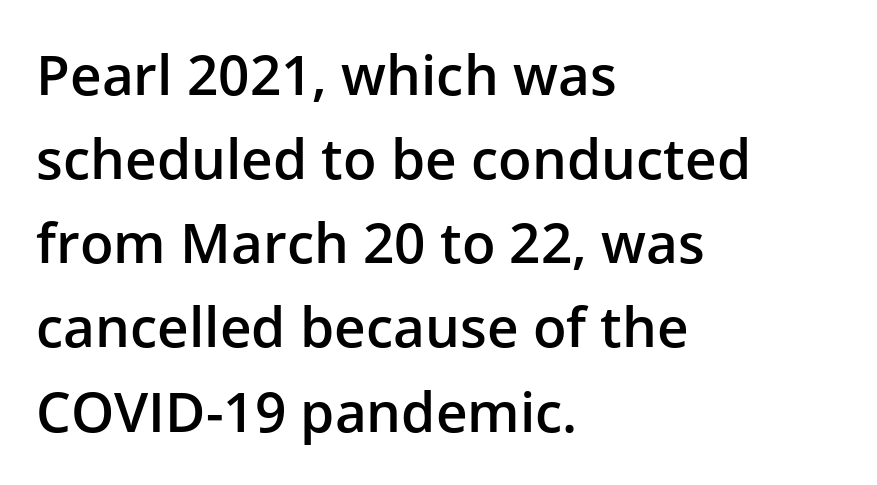
Q: Is the text bold? A: Semi-bold.
Q: Is the text italic (slanted)? A: No, it is upright.
Q: Is the typeface a serif or a sans-serif typeface? A: Sans-serif.
Q: Is the text underlined? A: No.
Q: How is the paragraph aligned? A: Left-aligned.
Q: Is the spacing between letters normal or unusually wide? A: Normal.
Q: Is the spacing between lines tight, normal or loose? A: Normal.
Q: Width (condensed, normal, or wide)? A: Normal.
Q: Stroke contrast? A: Low.
Q: x-height? A: Medium.
Q: Monospaced? A: No.
